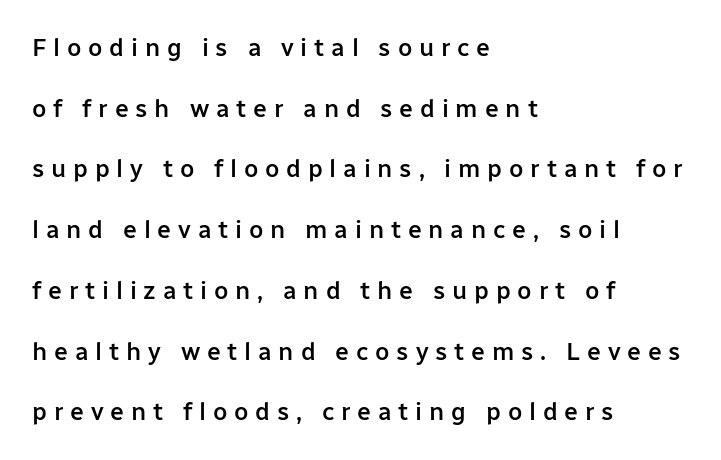
Characters remain perfectly vertical along every line. Bare-footed words on every line. A student would call this left alignment; a typographer would say flush left, rag right. This sample uses expanded letter spacing, leaving extra air between glyphs. The space between consecutive lines is lavish.
